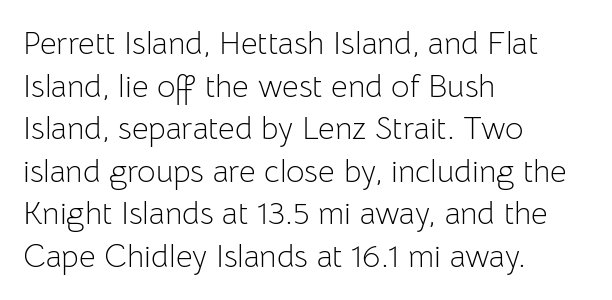
Q: Is the text bold? A: No.
Q: Is the text italic (slanted)? A: No, it is upright.
Q: Is the typeface a serif or a sans-serif typeface? A: Sans-serif.
Q: Is the text underlined? A: No.
Q: How is the paragraph aligned? A: Left-aligned.
Q: Is the spacing between letters normal or unusually wide? A: Normal.
Q: Is the spacing between lines tight, normal or loose? A: Normal.
Q: Width (condensed, normal, or wide)? A: Normal.
Q: Stroke contrast? A: Low.
Q: x-height? A: Medium.
Q: Monospaced? A: No.
